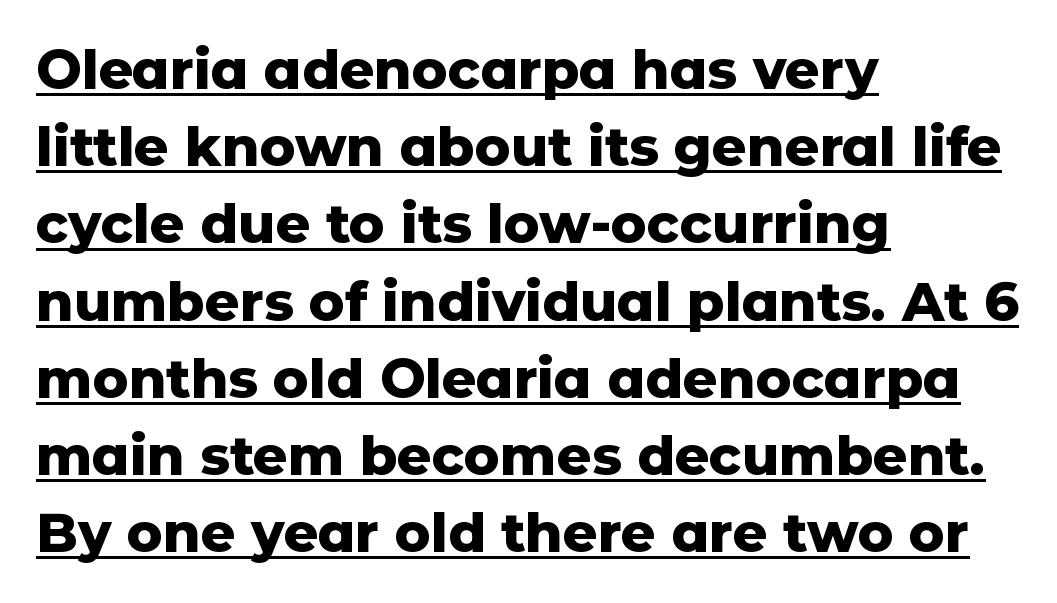
The image shows 54 px heavy sans-serif type, upright; set left-aligned, normal line spacing (1.43x), normal letter spacing, underlined; low stroke contrast and a medium x-height.
